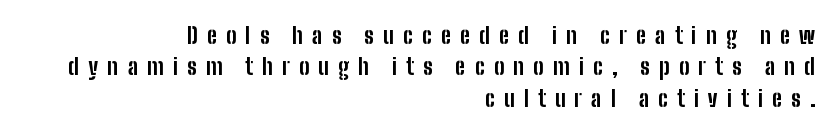
Does the weight exceed regular? Yes, all the way to bold. The line-height multiplier appears to be the usual default. Horizontal alignment here is rightward, an uncommon choice for prose. Glyph-to-glyph distance is far greater than everyday printed text. The strip under each line holds only bare page.
